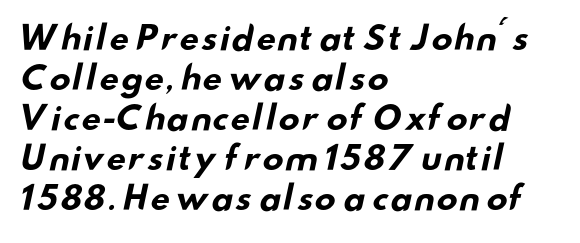
The image shows 32 px bold, wide sans-serif type; set left-aligned, normal line spacing (1.25x), normal letter spacing, not underlined; low stroke contrast and a small x-height.
